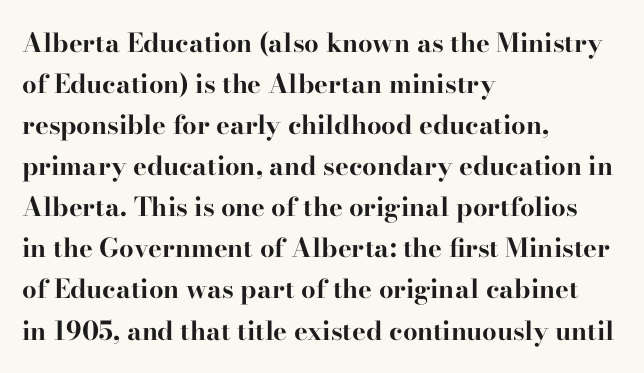
The image shows 26 px bold type, upright; set left-aligned, normal line spacing (1.58x), normal letter spacing, not underlined.
